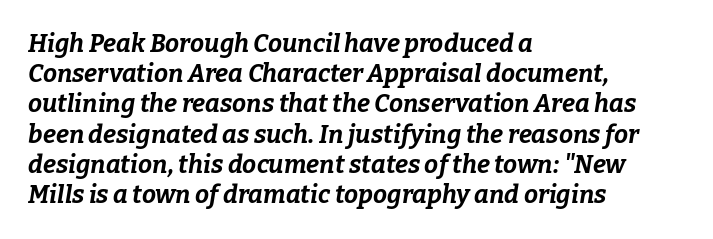
The gaps between neighbouring characters are ordinary and unremarkable. Glance below the letters and you will spot only blank space. Thick stems and heavy bowls — unmistakably bold. Caption: multi-line text, flush left, ragged right.
